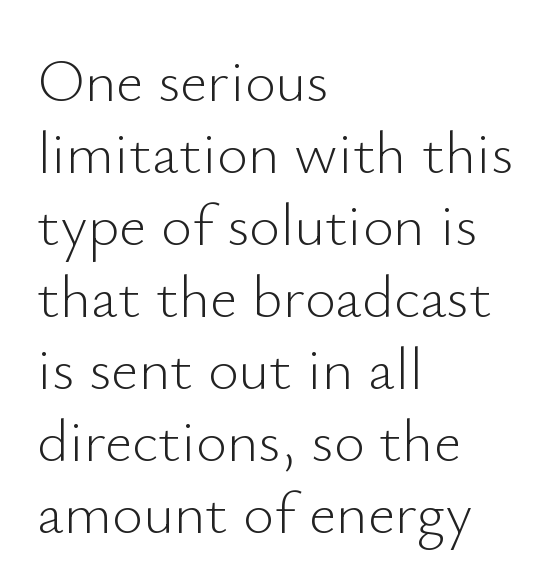
The letters advance in unequal steps, a hallmark of proportional type. Unbolded letterforms with no extra heft. To sum up the face: it is a sans, with no serifs. Check under the words: just untouched page. In terms of letterspacing, this is plain default setting. Where is the straight margin? On the left.
